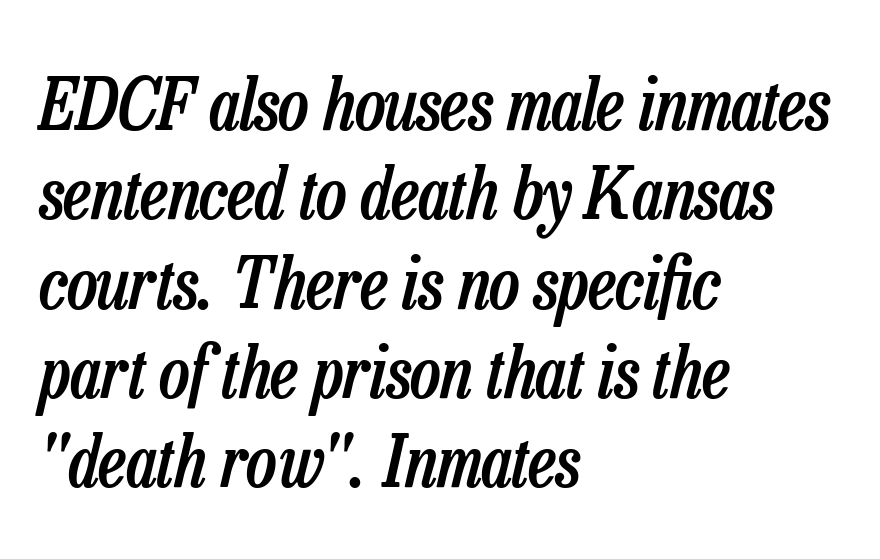
Q: Is the text bold? A: Semi-bold.
Q: Is the text italic (slanted)? A: Yes, it leans right by about 13 degrees.
Q: Is the text underlined? A: No.
Q: How is the paragraph aligned? A: Left-aligned.
Q: Is the spacing between letters normal or unusually wide? A: Normal.
Q: Width (condensed, normal, or wide)? A: Condensed.
Q: Stroke contrast? A: Low.
Q: x-height? A: Medium.
Q: Monospaced? A: No.
